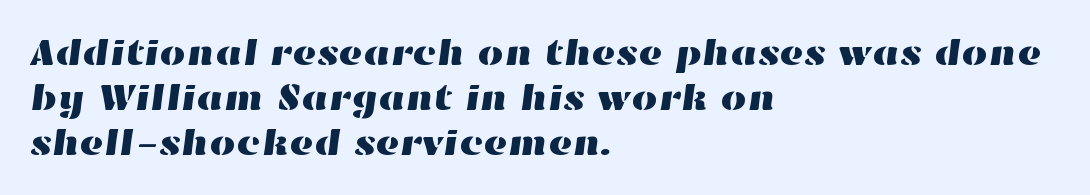
The image shows 37 px wide type; set left-aligned, line spacing 1.21x, normal letter spacing, not underlined; high stroke contrast and a medium x-height.
